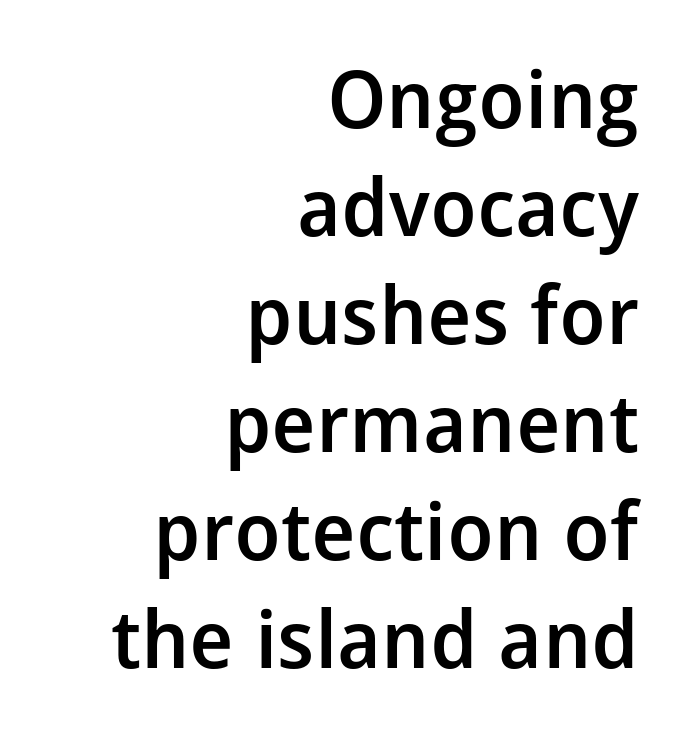
{"serif": "no", "italic": "no", "bold": "semi", "weight": "semibold", "width": "normal", "stroke_contrast": "low", "x_height": "medium", "monospaced": "no", "underline": "no", "align": "right", "line_spacing": "normal", "line_spacing_ratio": 1.35, "letter_spacing": "normal", "letter_spacing_em": 0.0, "glyph_px": 80}
